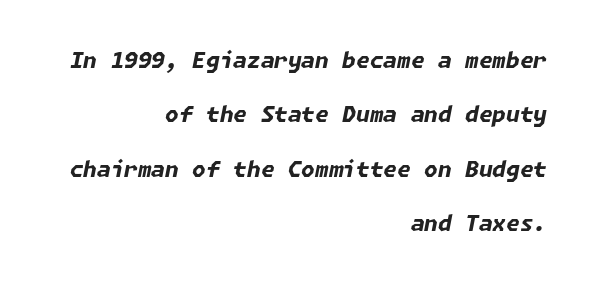
Q: Is the text bold? A: Yes.
Q: Is the text italic (slanted)? A: Yes, it leans right by about 11 degrees.
Q: Is the text underlined? A: No.
Q: How is the paragraph aligned? A: Right-aligned.
Q: Is the spacing between letters normal or unusually wide? A: Normal.
Q: Is the spacing between lines tight, normal or loose? A: Loose.
